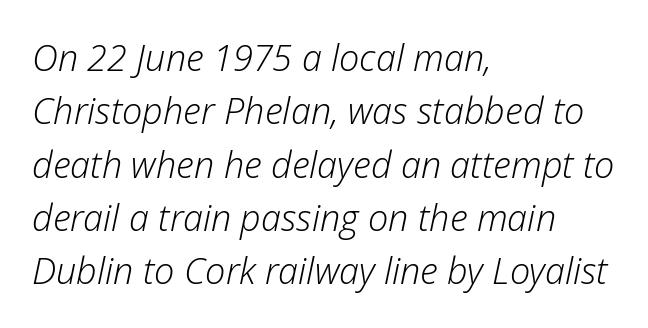
{"italic": "yes", "lean": "right", "slant_degrees": 12, "bold": "no", "weight": "light", "width": "normal", "stroke_contrast": "low", "x_height": "medium", "monospaced": "no", "underline": "no", "align": "left", "line_spacing": "normal", "line_spacing_ratio": 1.48, "letter_spacing": "normal", "letter_spacing_em": 0.0, "glyph_px": 36}
